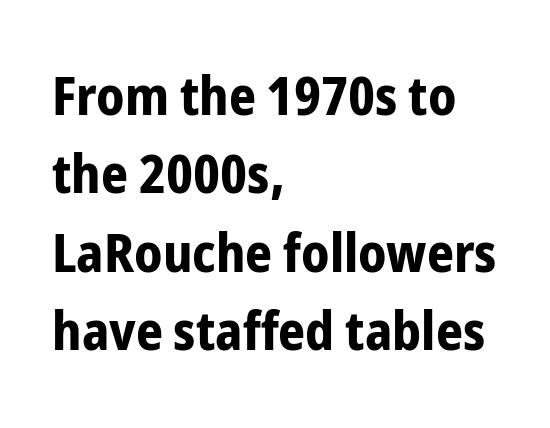
Q: Is the text bold? A: Yes.
Q: Is the text italic (slanted)? A: No, it is upright.
Q: Is the typeface a serif or a sans-serif typeface? A: Sans-serif.
Q: Is the text underlined? A: No.
Q: How is the paragraph aligned? A: Left-aligned.
Q: Is the spacing between letters normal or unusually wide? A: Normal.
Q: Is the spacing between lines tight, normal or loose? A: Normal.
Q: Width (condensed, normal, or wide)? A: Condensed.
Q: Stroke contrast? A: Low.
Q: x-height? A: Medium.
Q: Monospaced? A: No.
